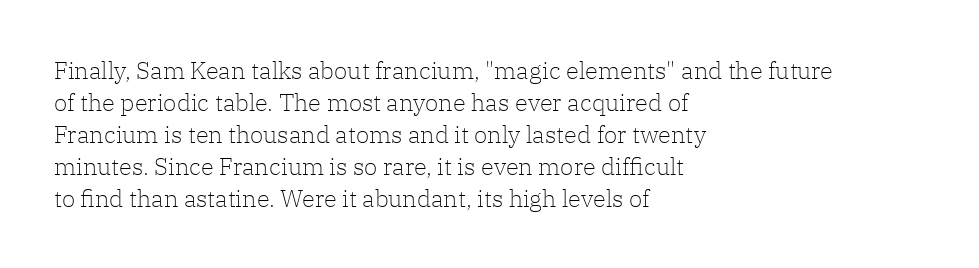
The image shows 24 px text type, upright; set left-aligned, normal line spacing (1.33x), normal letter spacing, not underlined.
